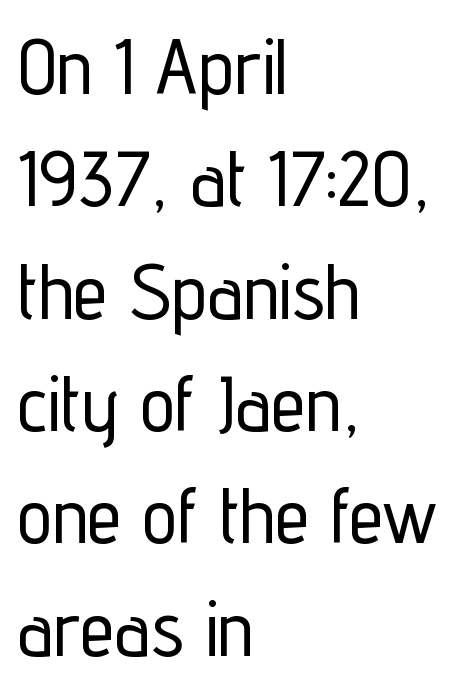
The image shows 78 px condensed sans-serif type, upright; set left-aligned, normal line spacing (1.44x), normal letter spacing, not underlined; low stroke contrast and a medium x-height.
